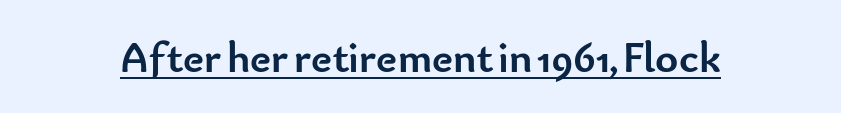
The image shows 44 px semibold sans-serif type, upright; set normal letter spacing, underlined; low stroke contrast and a small x-height.
